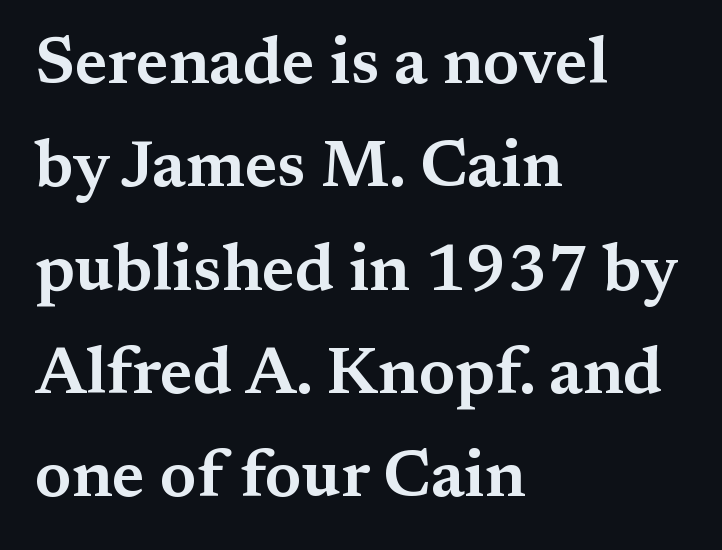
{"serif": "yes", "italic": "no", "width": "wide", "stroke_contrast": "medium", "x_height": "medium", "monospaced": "no", "underline": "no", "align": "left", "line_spacing": "normal", "line_spacing_ratio": 1.59, "letter_spacing": "normal", "letter_spacing_em": 0.0, "glyph_px": 65}
